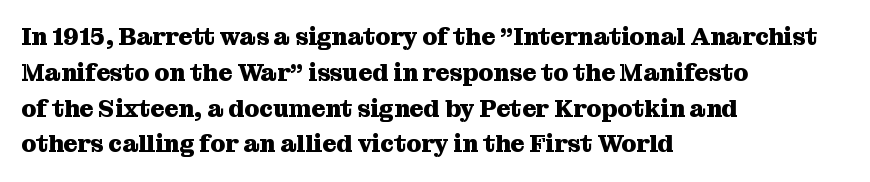
{"italic": "no", "bold": "yes", "underline": "no", "align": "left", "line_spacing": "normal", "line_spacing_ratio": 1.49, "letter_spacing": "normal", "letter_spacing_em": 0.0, "glyph_px": 24}
